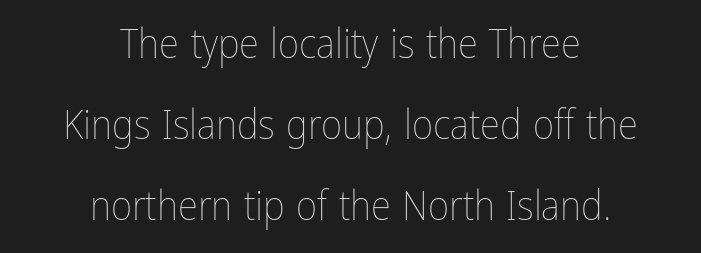
The image shows 41 px thin, condensed type, upright; set centered, loose line spacing (1.97x), normal letter spacing, not underlined; low stroke contrast and a medium x-height.
